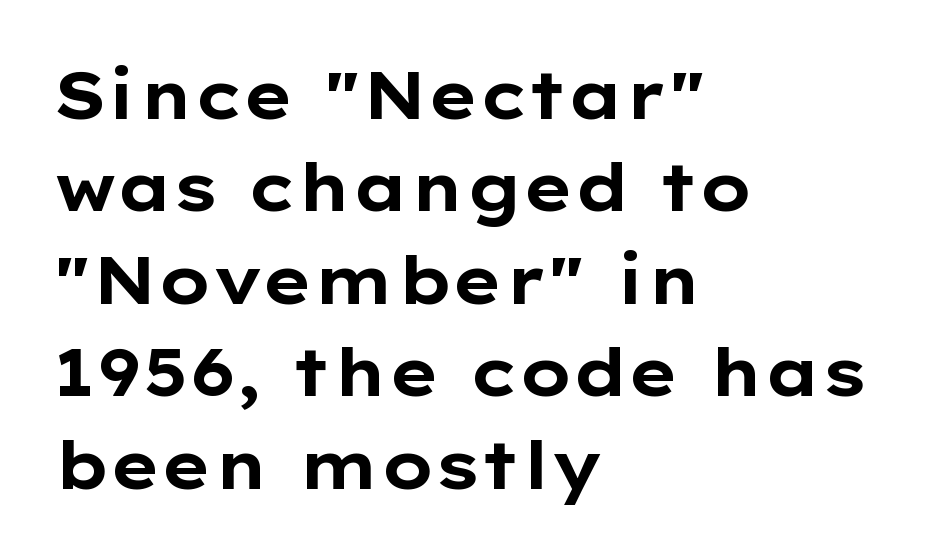
The image shows 66 px bold, wide sans-serif type, upright; set left-aligned, normal line spacing (1.4x), normal letter spacing, not underlined; low stroke contrast and a medium x-height.
